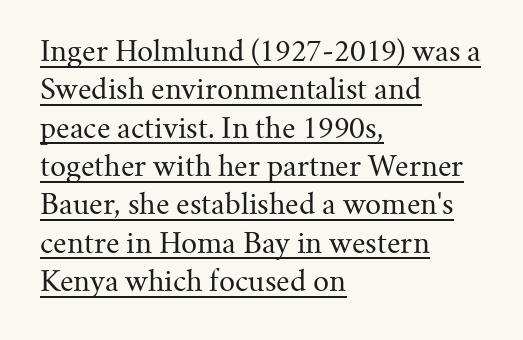
The text was rendered using a seriffed face with decorative stroke endings. This sample keeps an unexceptional amount of space between lines. Designer's note — italics off, roman on. The rendering uses the underline text-decoration. The type is set solid horizontally, with unmodified tracking.
